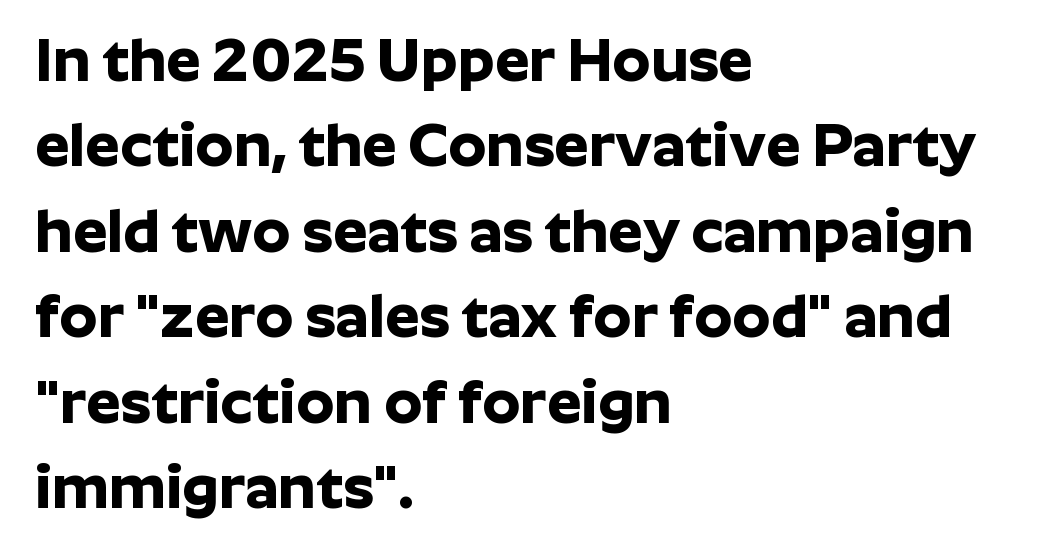
The image shows 61 px bold sans-serif type, upright; set left-aligned, normal line spacing (1.4x), normal letter spacing, not underlined; low stroke contrast and a medium x-height.
